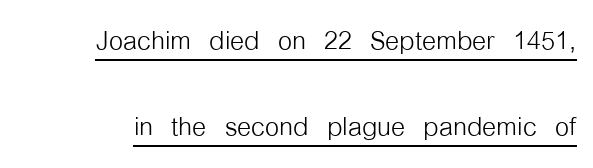
{"serif": "no", "italic": "no", "bold": "no", "weight": "light", "width": "condensed", "stroke_contrast": "low", "x_height": "medium", "monospaced": "no", "underline": "yes", "line_spacing": "loose", "line_spacing_ratio": 2.4, "letter_spacing": "normal", "letter_spacing_em": 0.0, "glyph_px": 36}
